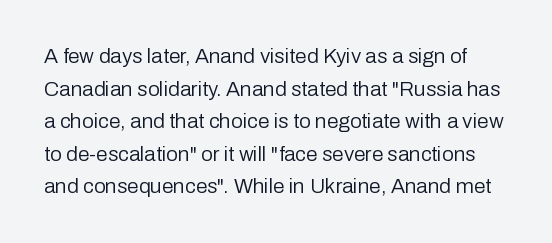
A light-to-regular cut is what we see here. Words appear dense and cohesive because spacing is normal. The lettering stays uniformly vertical, giving the passage a roman look. Plain, unruled lines of type. Quick note: interline space is typical.
